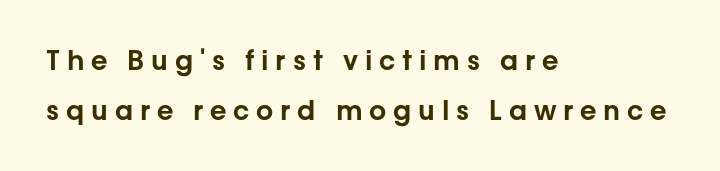
The image shows 27 px text type, upright; set left-aligned, line spacing 1.87x, unusually wide letter spacing (+0.25 em), not underlined.
